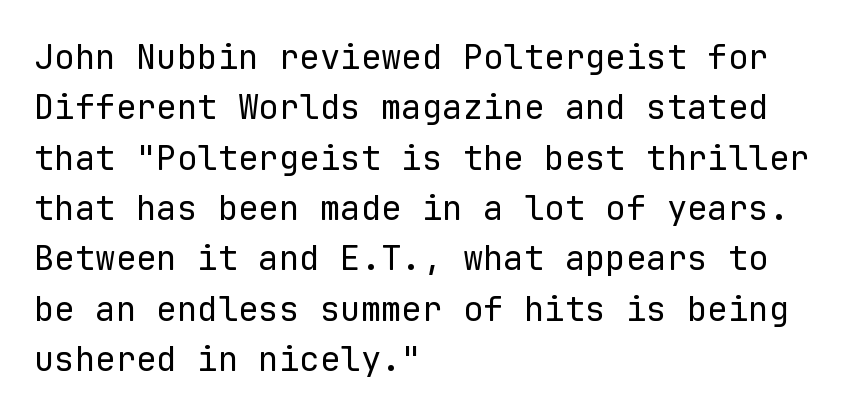
On a weight scale, this lands at 450 or below. Here the designer chose a console-style face with uniform glyph widths. Alignment: flush left. Style check: upright. Grotesque or geometric, the face here clearly has no serifs.
